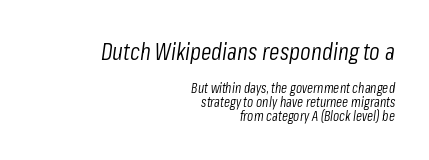
{"italic": "yes", "lean": "right", "slant_degrees": 8, "bold": "no", "underline": "no", "align": "right", "line_spacing": "tight", "line_spacing_ratio": 1.02, "letter_spacing": "normal", "letter_spacing_em": 0.0, "larger_block": "first", "size_ratio": 1.71, "glyph_px": 24}
